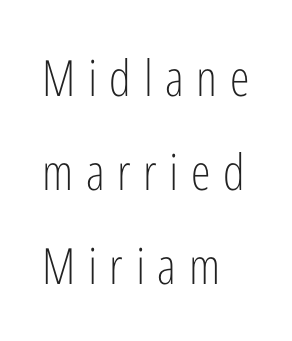
The weight would be labelled regular, book, light, or lighter still. Posture: upright roman. The passage shown is typeset with a sans-serif family. If you drew a ruler down the left edge, every line would touch it. Glance below the letters and you will spot only blank space. Tracking value appears strongly positive — letters spread wide.
